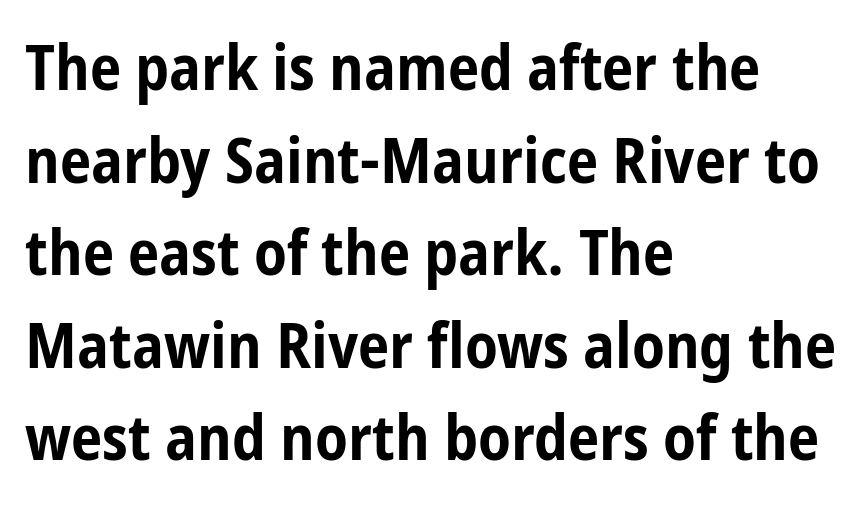
The image shows 63 px bold, condensed sans-serif type, upright; set left-aligned, normal line spacing (1.47x), normal letter spacing, not underlined; low stroke contrast and a medium x-height.
